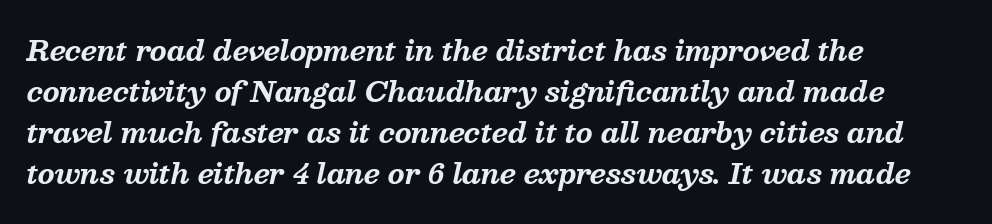
Q: Is the text bold? A: Yes.
Q: Is the text italic (slanted)? A: Yes, it leans right by about 13 degrees.
Q: Is the text underlined? A: No.
Q: How is the paragraph aligned? A: Left-aligned.
Q: Is the spacing between letters normal or unusually wide? A: Normal.
Q: Is the spacing between lines tight, normal or loose? A: Normal.
